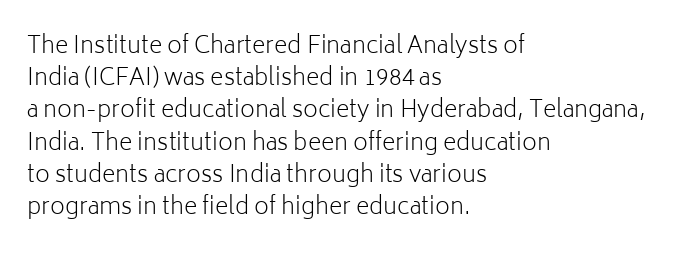
Regarding leading, the lines here are spaced in the standard way. The setting favours the left margin, as ordinary paragraphs usually do. The typeface has the unassuming heft of standard copy or less. The tracking reads as untouched default to a designer's eye. Type without underlining. Vertical strokes here are truly vertical.
